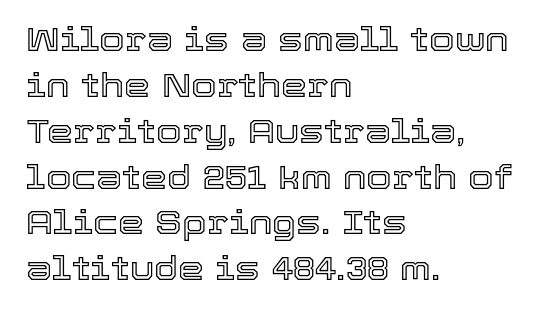
Q: Is the text italic (slanted)? A: No, it is upright.
Q: Is the text underlined? A: No.
Q: How is the paragraph aligned? A: Left-aligned.
Q: Is the spacing between letters normal or unusually wide? A: Normal.
Q: Is the spacing between lines tight, normal or loose? A: Normal.
Q: Width (condensed, normal, or wide)? A: Normal.
Q: x-height? A: Medium.
Q: Monospaced? A: No.
